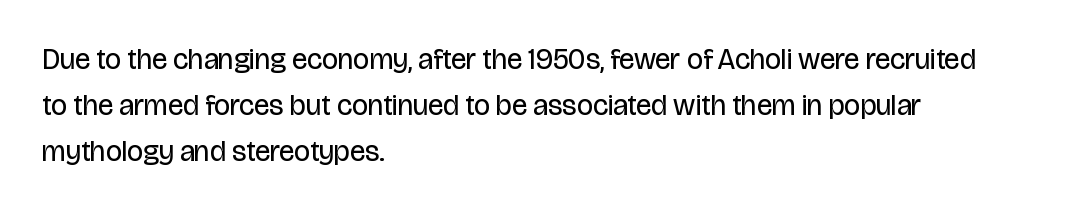
Q: Is the text bold? A: No.
Q: Is the text italic (slanted)? A: No, it is upright.
Q: Is the typeface a serif or a sans-serif typeface? A: Sans-serif.
Q: Is the text underlined? A: No.
Q: How is the paragraph aligned? A: Left-aligned.
Q: Is the spacing between letters normal or unusually wide? A: Normal.
Q: Is the spacing between lines tight, normal or loose? A: Normal.
Q: Width (condensed, normal, or wide)? A: Condensed.
Q: Stroke contrast? A: Low.
Q: x-height? A: Large.
Q: Monospaced? A: No.
